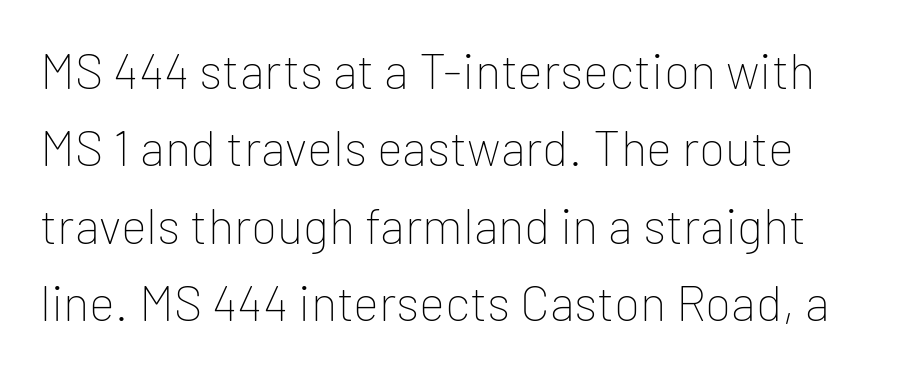
Q: Is the text bold? A: No.
Q: Is the text italic (slanted)? A: No, it is upright.
Q: Is the typeface a serif or a sans-serif typeface? A: Sans-serif.
Q: Is the text underlined? A: No.
Q: Is the spacing between letters normal or unusually wide? A: Normal.
Q: Is the spacing between lines tight, normal or loose? A: Normal.
Q: Width (condensed, normal, or wide)? A: Normal.
Q: Stroke contrast? A: Low.
Q: x-height? A: Medium.
Q: Monospaced? A: No.
